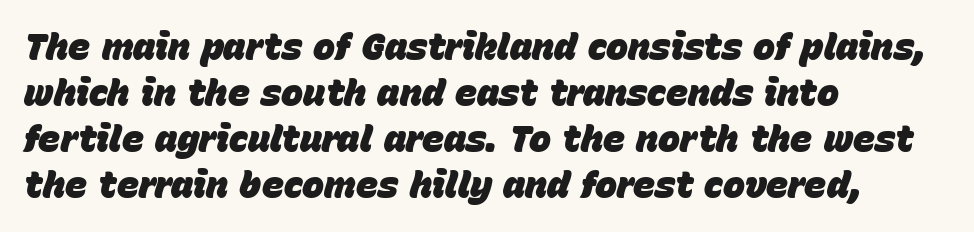
The image shows 37 px heavy type, italic (leaning right); set left-aligned, line spacing 1.24x, normal letter spacing, not underlined; low stroke contrast and a large x-height.
